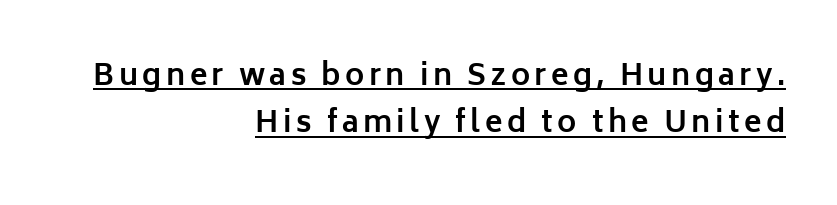
Q: Is the text bold? A: Yes.
Q: Is the text italic (slanted)? A: No, it is upright.
Q: Is the typeface a serif or a sans-serif typeface? A: Sans-serif.
Q: Is the text underlined? A: Yes.
Q: How is the paragraph aligned? A: Right-aligned.
Q: Is the spacing between lines tight, normal or loose? A: Normal.
Q: Width (condensed, normal, or wide)? A: Normal.
Q: Stroke contrast? A: Low.
Q: x-height? A: Medium.
Q: Monospaced? A: No.
